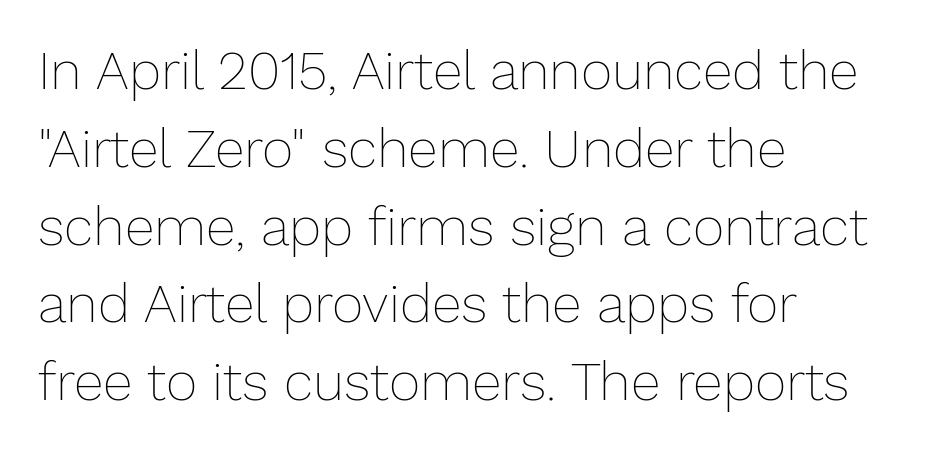
Q: Is the text bold? A: No.
Q: Is the text italic (slanted)? A: No, it is upright.
Q: Is the text underlined? A: No.
Q: How is the paragraph aligned? A: Left-aligned.
Q: Is the spacing between letters normal or unusually wide? A: Normal.
Q: Is the spacing between lines tight, normal or loose? A: Normal.
Q: Width (condensed, normal, or wide)? A: Normal.
Q: Stroke contrast? A: Low.
Q: x-height? A: Medium.
Q: Monospaced? A: No.
